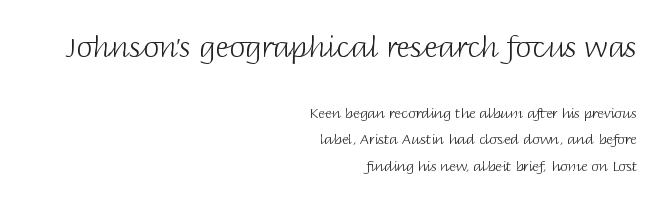
Q: Is the text bold? A: No.
Q: Is the text italic (slanted)? A: No, it is upright.
Q: Is the typeface a serif or a sans-serif typeface? A: Sans-serif.
Q: Is the text underlined? A: No.
Q: How is the paragraph aligned? A: Right-aligned.
Q: Is the spacing between letters normal or unusually wide? A: Normal.
Q: Is the spacing between lines tight, normal or loose? A: Loose.
Q: Which block of text is set in a larger size, the first (top) or the second (bottom)? A: The first (top) one.
Q: Width (condensed, normal, or wide)? A: Normal.
Q: Stroke contrast? A: Low.
Q: x-height? A: Large.
Q: Monospaced? A: No.
